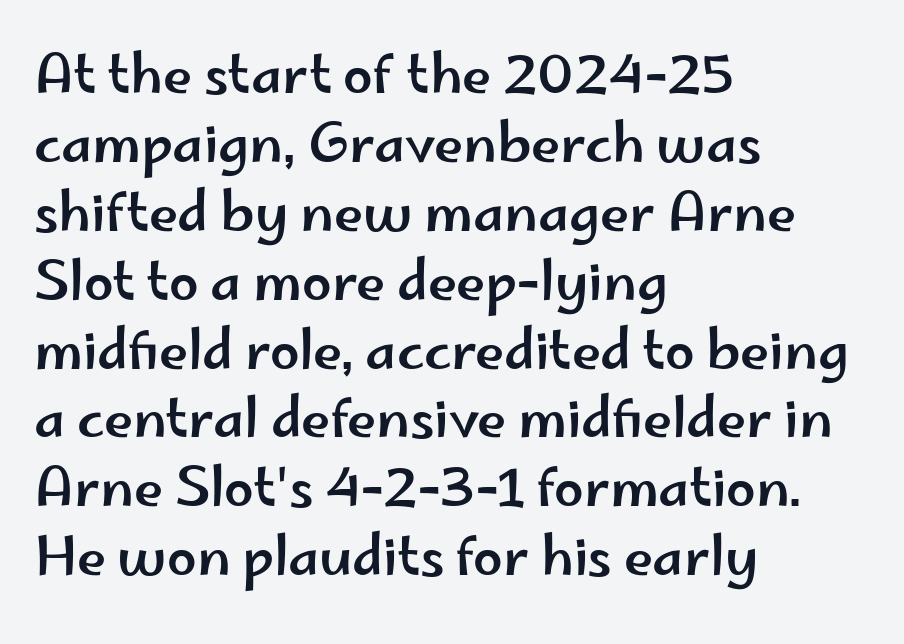
The image shows 53 px wide sans-serif type, upright; set left-aligned, normal line spacing (1.3x), normal letter spacing, not underlined; low stroke contrast and a small x-height.
